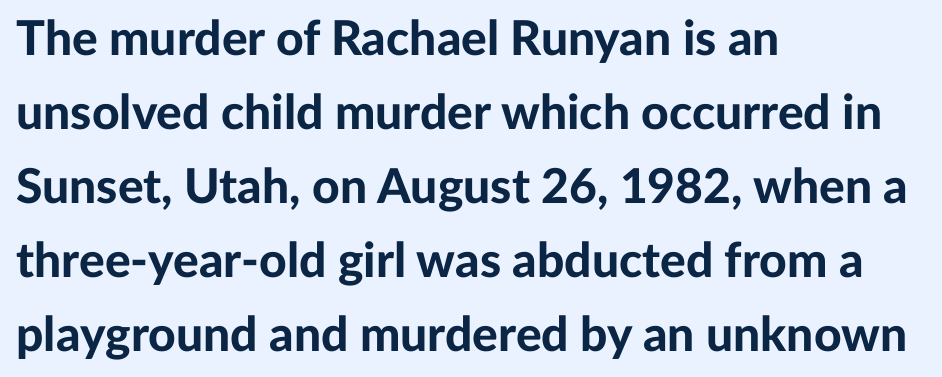
{"serif": "no", "italic": "no", "bold": "yes", "weight": "bold", "width": "normal", "stroke_contrast": "low", "x_height": "medium", "monospaced": "no", "underline": "no", "align": "left", "line_spacing": "normal", "line_spacing_ratio": 1.54, "letter_spacing": "normal", "letter_spacing_em": 0.0, "glyph_px": 48}
